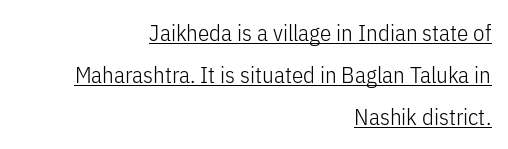
{"italic": "no", "bold": "no", "underline": "yes", "align": "right", "line_spacing_ratio": 1.82, "letter_spacing": "normal", "letter_spacing_em": 0.0, "glyph_px": 23}
